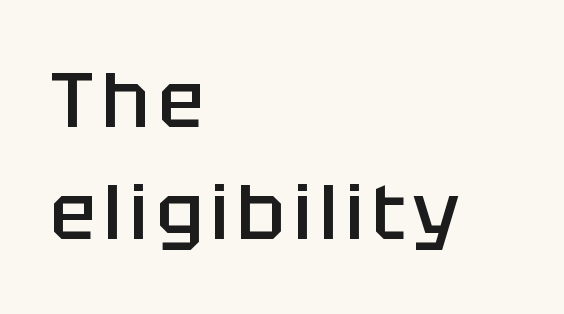
Varying glyph widths throughout — classic text-font behaviour. In terms of weight, the rendering is demibold, just under bold. Has an underline been added? It has not. Teacher's note: observe the even left margin — that is flush-left alignment. Line spacing here is normal.
